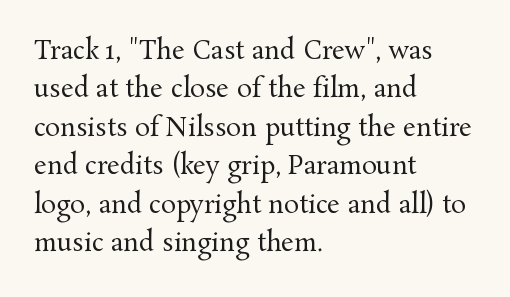
Q: Is the text bold? A: No.
Q: Is the text italic (slanted)? A: No, it is upright.
Q: Is the text underlined? A: No.
Q: How is the paragraph aligned? A: Left-aligned.
Q: Is the spacing between letters normal or unusually wide? A: Normal.
Q: Is the spacing between lines tight, normal or loose? A: Normal.
